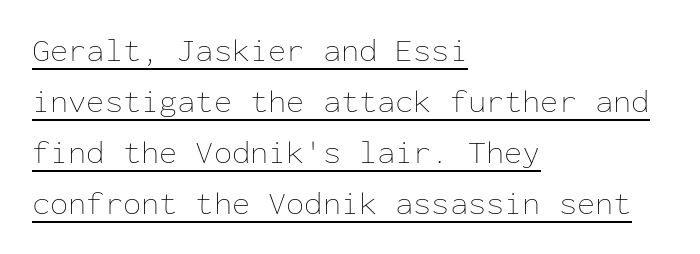
{"italic": "no", "bold": "no", "weight": "thin", "width": "normal", "stroke_contrast": "low", "x_height": "medium", "monospaced": "yes", "underline": "yes", "align": "left", "line_spacing": "normal", "line_spacing_ratio": 1.55, "letter_spacing": "normal", "letter_spacing_em": 0.0, "glyph_px": 33}
